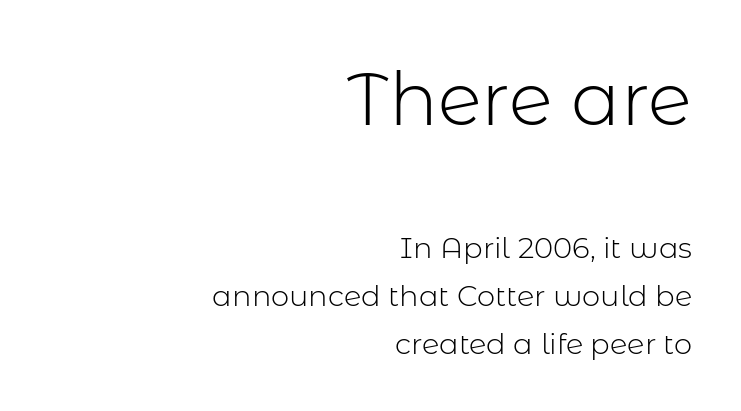
The image shows 73 px light sans-serif type, upright; set right-aligned, normal line spacing (1.65x), normal letter spacing, not underlined; the first (top) block is 2.52x larger; low stroke contrast and a medium x-height.
